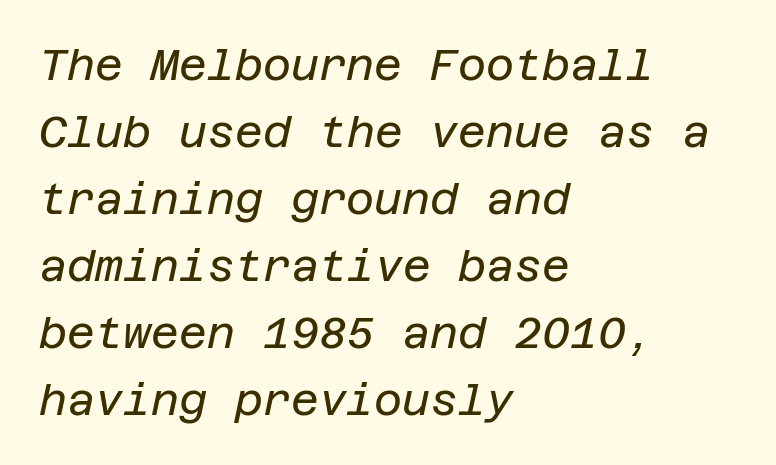
The image shows 43 px regular-weight type, italic (leaning right); set left-aligned, normal line spacing (1.56x), normal letter spacing, not underlined; low stroke contrast and a large x-height.
